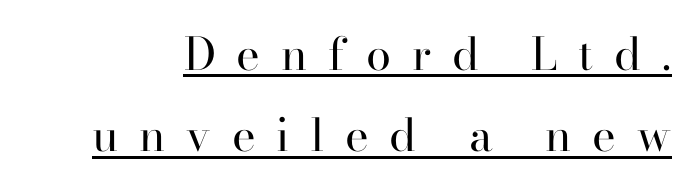
Q: Is the text bold? A: No.
Q: Is the text italic (slanted)? A: No, it is upright.
Q: Is the typeface a serif or a sans-serif typeface? A: Serif.
Q: Is the text underlined? A: Yes.
Q: Is the spacing between letters normal or unusually wide? A: Unusually wide.
Q: Width (condensed, normal, or wide)? A: Normal.
Q: Stroke contrast? A: High.
Q: x-height? A: Small.
Q: Monospaced? A: No.
